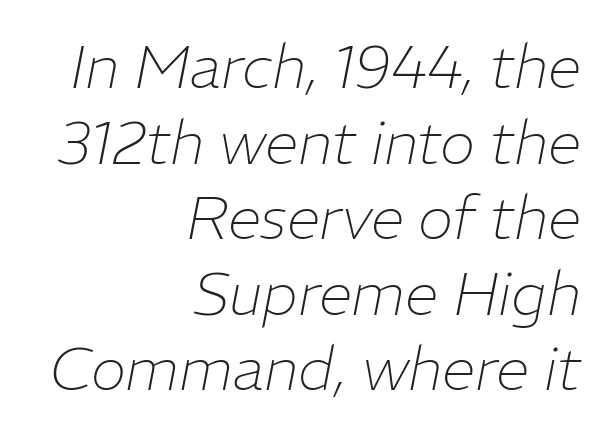
The image shows 60 px thin type, italic (leaning right); set right-aligned, normal line spacing (1.26x), normal letter spacing, not underlined; low stroke contrast and a medium x-height.
